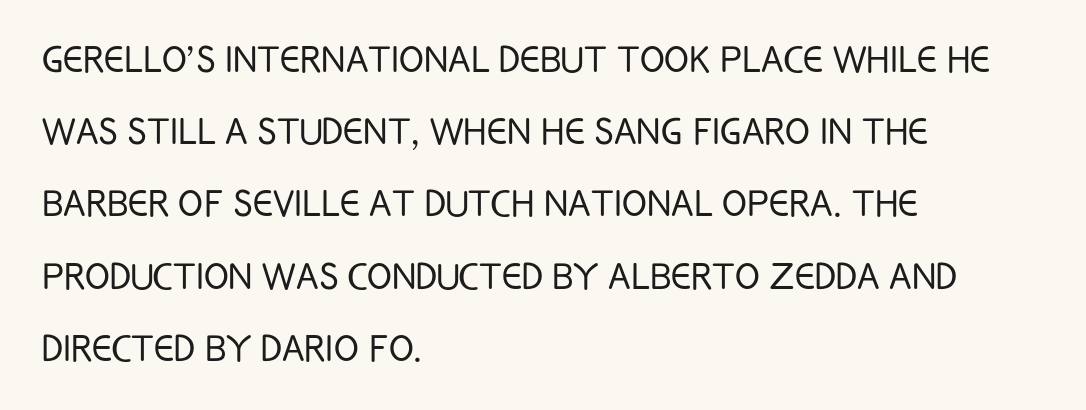
Q: Is the text bold? A: No.
Q: Is the text italic (slanted)? A: No, it is upright.
Q: Is the typeface a serif or a sans-serif typeface? A: Sans-serif.
Q: Is the text underlined? A: No.
Q: How is the paragraph aligned? A: Left-aligned.
Q: Is the spacing between letters normal or unusually wide? A: Normal.
Q: Is the spacing between lines tight, normal or loose? A: Normal.
Q: Width (condensed, normal, or wide)? A: Condensed.
Q: Stroke contrast? A: Low.
Q: x-height? A: Large.
Q: Monospaced? A: No.
